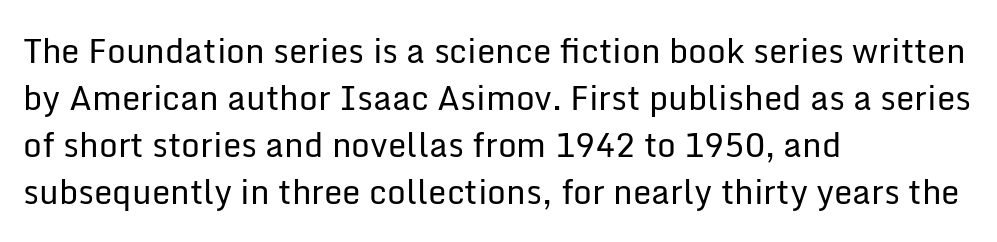
Q: Is the text bold? A: No.
Q: Is the text italic (slanted)? A: No, it is upright.
Q: Is the typeface a serif or a sans-serif typeface? A: Sans-serif.
Q: Is the text underlined? A: No.
Q: How is the paragraph aligned? A: Left-aligned.
Q: Is the spacing between letters normal or unusually wide? A: Normal.
Q: Is the spacing between lines tight, normal or loose? A: Normal.
Q: Width (condensed, normal, or wide)? A: Normal.
Q: Stroke contrast? A: Low.
Q: x-height? A: Medium.
Q: Monospaced? A: No.
